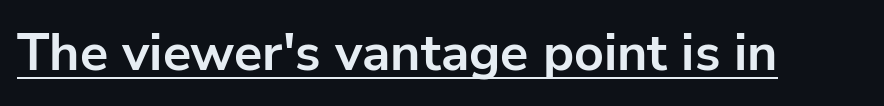
The font's upright variant was chosen for this text. Heft: maximum for text — a bold. No extra tracking has been applied to these lines. These characters rest on top of a visible drawn line.
